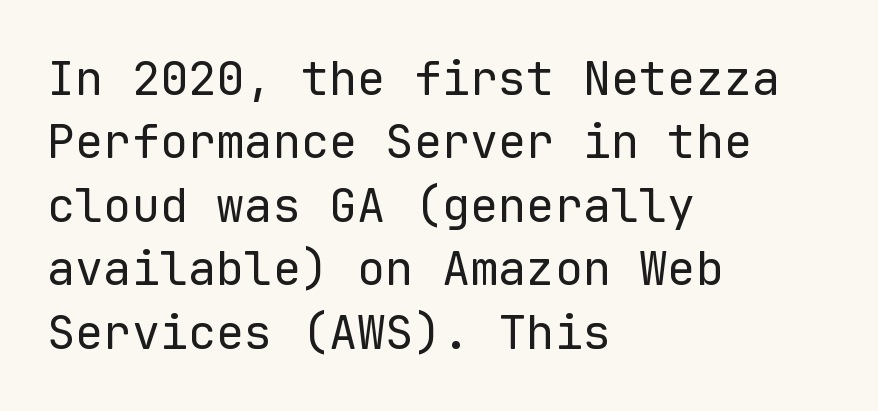
{"serif": "no", "italic": "no", "bold": "no", "weight": "regular", "width": "normal", "stroke_contrast": "low", "x_height": "medium", "monospaced": "yes", "underline": "no", "align": "left", "line_spacing": "normal", "line_spacing_ratio": 1.35, "letter_spacing": "normal", "letter_spacing_em": 0.0, "glyph_px": 47}
